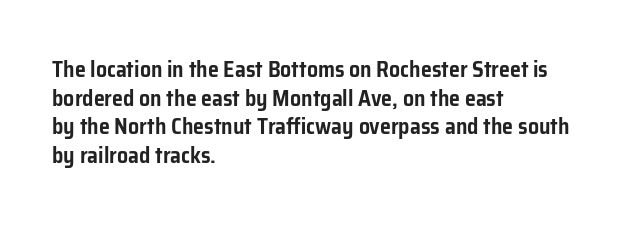
Q: Is the text italic (slanted)? A: No, it is upright.
Q: Is the text underlined? A: No.
Q: How is the paragraph aligned? A: Left-aligned.
Q: Is the spacing between letters normal or unusually wide? A: Normal.
Q: Is the spacing between lines tight, normal or loose? A: Normal.
